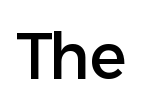
Q: Is the text italic (slanted)? A: No, it is upright.
Q: Is the typeface a serif or a sans-serif typeface? A: Sans-serif.
Q: Is the text underlined? A: No.
Q: Is the spacing between letters normal or unusually wide? A: Normal.
Q: Width (condensed, normal, or wide)? A: Normal.
Q: Stroke contrast? A: Low.
Q: x-height? A: Medium.
Q: Monospaced? A: No.
